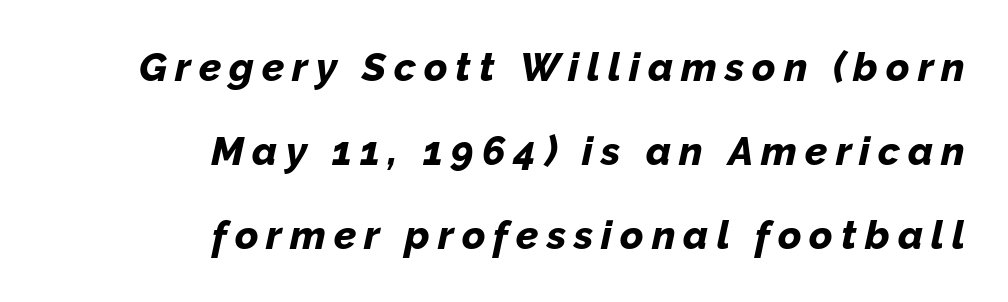
The image shows 40 px bold type, italic (leaning right); set right-aligned, loose line spacing (2.1x), unusually wide letter spacing (+0.2 em), not underlined; low stroke contrast and a medium x-height.
